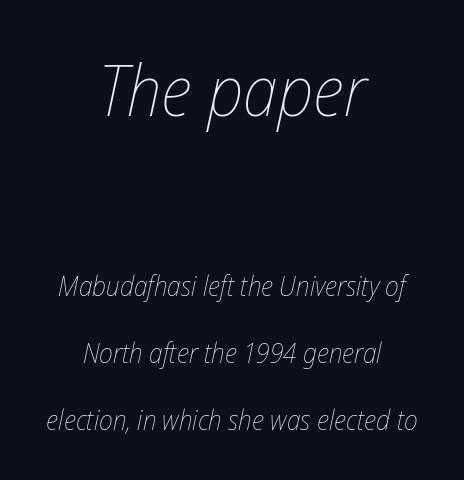
Check the space under the baseline: it is left empty. Which of the two is more prominent by size? The first, at the top. Posture: slanted. Proportional: the letters do not fall into vertical columns. The letters look calm and open, with moderate or lighter stems. Compared with typical body copy, the letter spacing here is the same.
